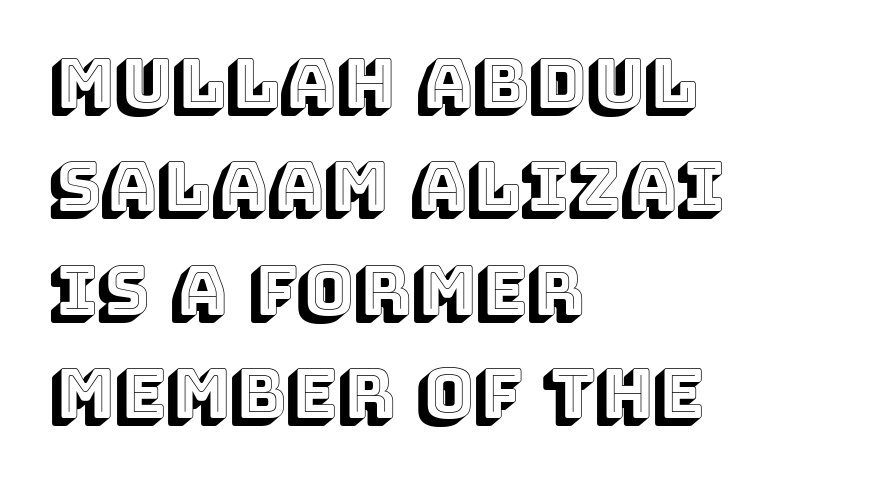
Spacing between characters is what you'd get straight out of the box. Only glyphs here, with clear space below each row. This is roman type, the default non-slanted kind. One glance says typical: line gaps are just what's usual. These lines are set flush left with a ragged right edge.
